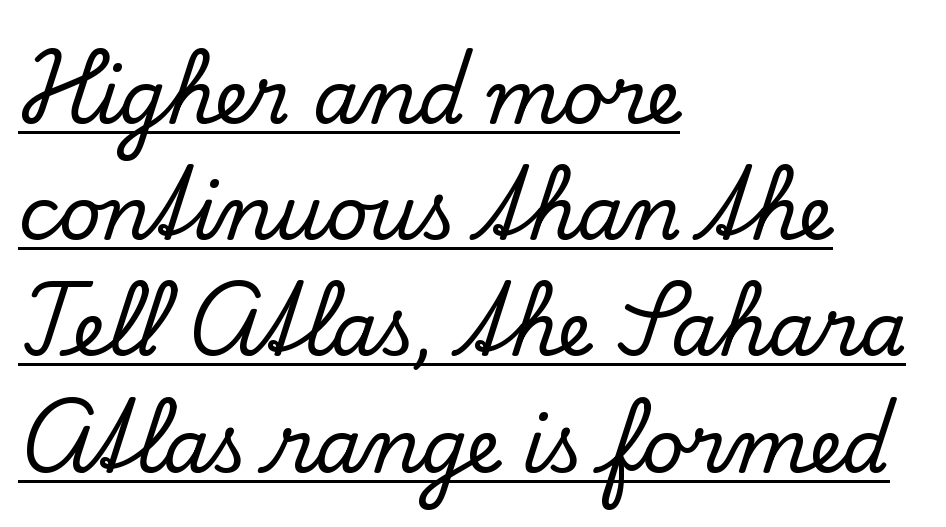
Q: Is the text italic (slanted)? A: Yes.
Q: Is the typeface a serif or a sans-serif typeface? A: Serif.
Q: Is the text underlined? A: Yes.
Q: How is the paragraph aligned? A: Left-aligned.
Q: Is the spacing between letters normal or unusually wide? A: Normal.
Q: Is the spacing between lines tight, normal or loose? A: Normal.
Q: Width (condensed, normal, or wide)? A: Normal.
Q: Stroke contrast? A: Low.
Q: x-height? A: Small.
Q: Monospaced? A: No.
